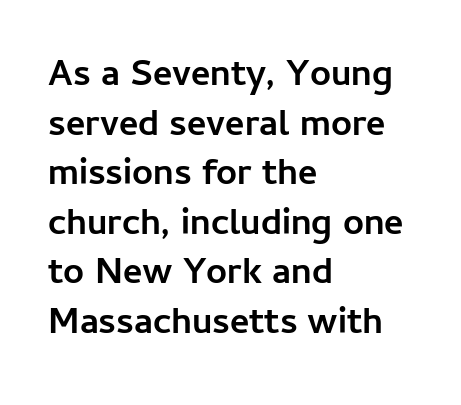
Horizontal alignment here is leftward, the default for most running prose. Observe the ordinary spacing: letters are neighbours, not strangers. The designer went with a sans here, leaving each stem footless. The letters advance in unequal steps, a hallmark of proportional type. These lines were composed using upright roman letters. Decoration check: the copy has no underline.
